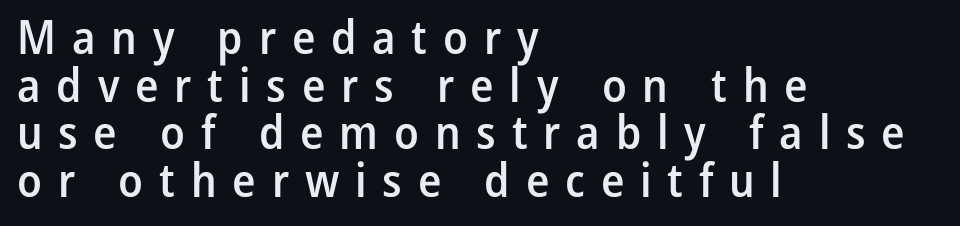
{"serif": "no", "italic": "no", "bold": "semi", "weight": "semibold", "width": "condensed", "stroke_contrast": "low", "x_height": "medium", "monospaced": "no", "underline": "no", "align": "left", "line_spacing": "tight", "line_spacing_ratio": 0.99, "letter_spacing": "wide", "letter_spacing_em": 0.33, "glyph_px": 48}
